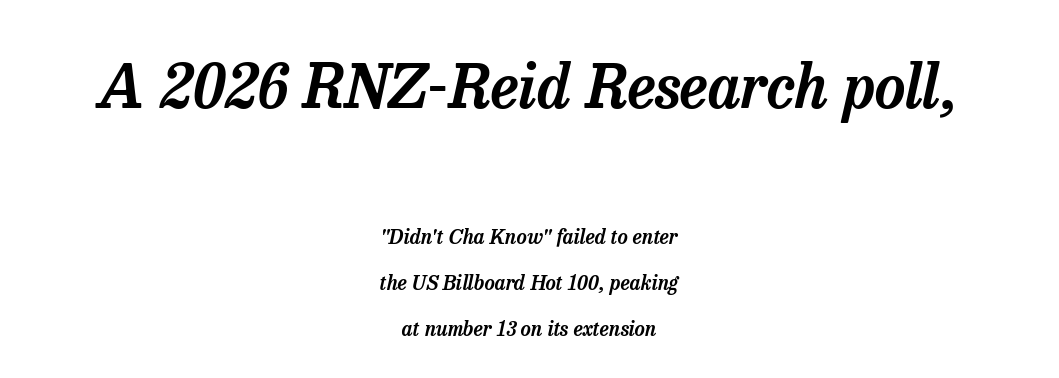
Is this a fixed-width face? No — the glyphs have proportional, varying widths. These lines were composed using italics. You can tell from the footed stems that serif type was used. Spacing between characters is what you'd get straight out of the box. This block would shrink considerably if given ordinary leading; it's expanded now. Size contrast runs from large at the top to small at the bottom.
